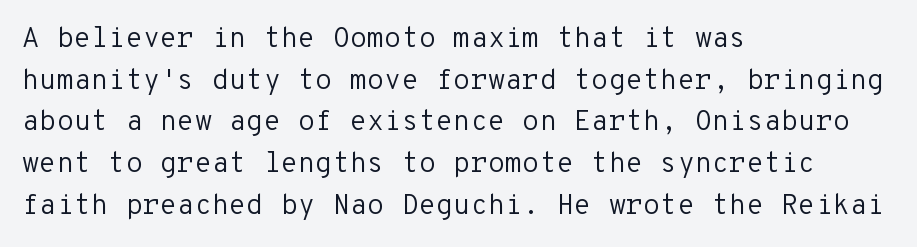
The image shows 28 px regular-weight sans-serif type, upright, monospaced; set left-aligned, normal line spacing (1.49x), normal letter spacing, not underlined; low stroke contrast and a medium x-height.
